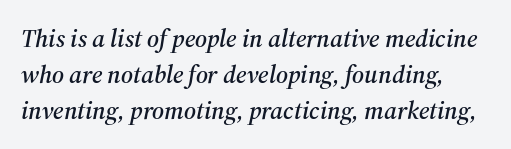
{"italic": "yes", "lean": "right", "slant_degrees": 12, "underline": "no", "line_spacing": "normal", "line_spacing_ratio": 1.44, "letter_spacing": "normal", "letter_spacing_em": 0.0, "glyph_px": 25}
